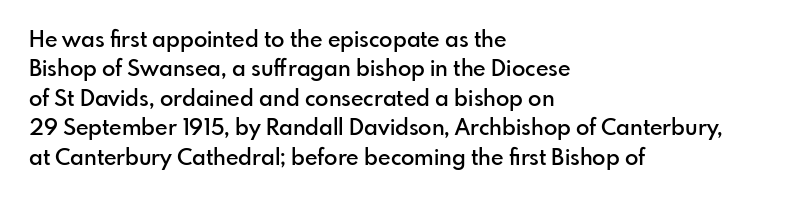
Q: Is the text bold? A: Semi-bold.
Q: Is the text italic (slanted)? A: No, it is upright.
Q: Is the text underlined? A: No.
Q: How is the paragraph aligned? A: Left-aligned.
Q: Is the spacing between letters normal or unusually wide? A: Normal.
Q: Is the spacing between lines tight, normal or loose? A: Normal.
